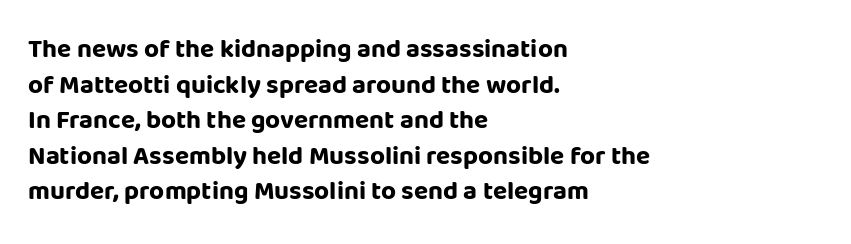
The image shows 26 px bold type, upright; set left-aligned, normal line spacing (1.37x), normal letter spacing, not underlined.
